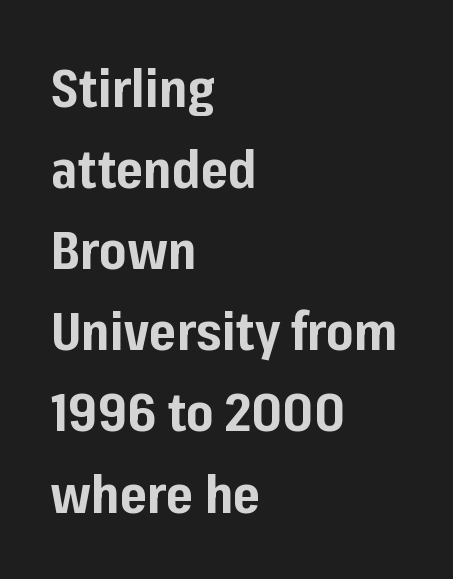
{"serif": "no", "italic": "no", "bold": "yes", "weight": "bold", "width": "normal", "stroke_contrast": "low", "x_height": "medium", "monospaced": "no", "underline": "no", "align": "left", "line_spacing": "normal", "line_spacing_ratio": 1.56, "letter_spacing": "normal", "letter_spacing_em": 0.0, "glyph_px": 52}
